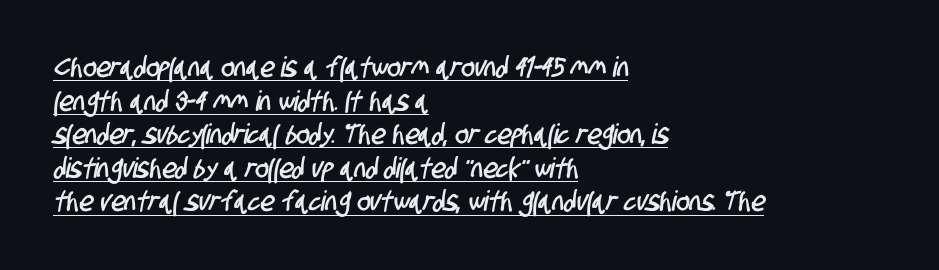
Q: Is the typeface a serif or a sans-serif typeface? A: Sans-serif.
Q: Is the text underlined? A: Yes.
Q: How is the paragraph aligned? A: Left-aligned.
Q: Is the spacing between letters normal or unusually wide? A: Normal.
Q: Width (condensed, normal, or wide)? A: Condensed.
Q: Stroke contrast? A: Low.
Q: x-height? A: Large.
Q: Monospaced? A: No.
